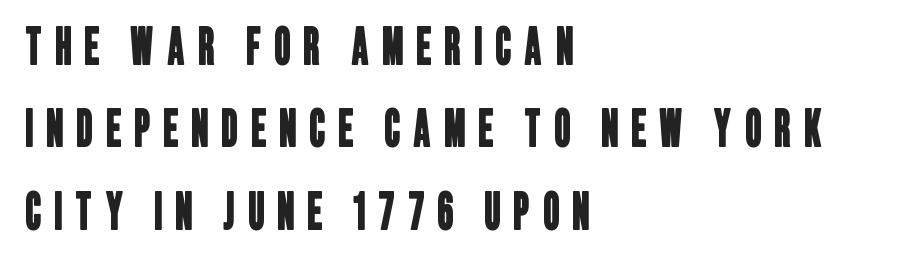
Each word looks stretched out because of the extra space between its letters. The foot of each line stays bare and open. Where is the straight margin? On the left. Regarding leading, the lines here are spaced in the standard way. This sample has the flowing, uneven cadence of proportional lettering.
